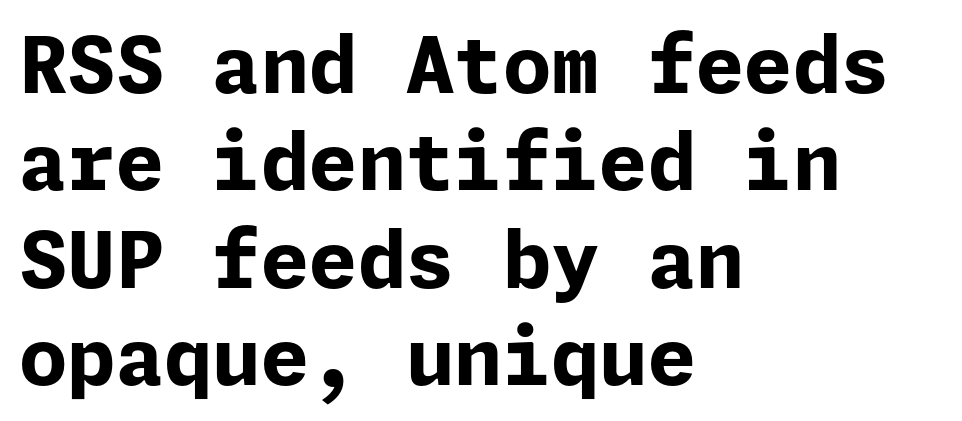
You could call the tracking neutral — neither tight nor loose. The baseline area is clear. Line starts are locked; line ends wander. Observe the absence of serifs on each vertical stroke in this sample. A roman cut, with each character standing at attention. A full-strength bold gives these letters their thick strokes.
